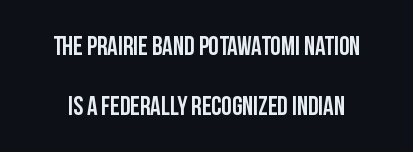
This is the regular roman posture of the typeface. Bare-footed words on every line. Honestly, the rows look like they've been pulled way apart. Standard letterfit; no display-style spreading of the glyphs.
